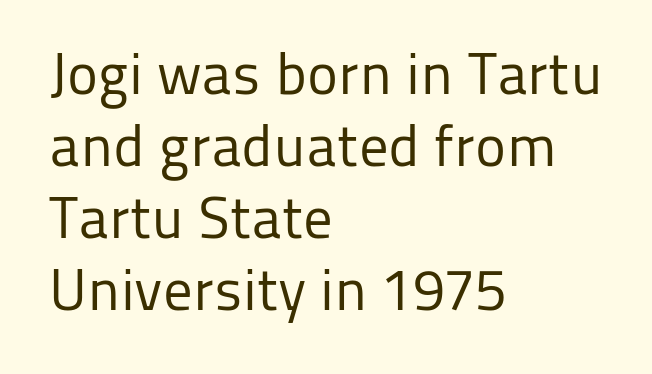
Nobody touched the tracking dial on this one. No extra ink here — the face is not bold. Does the type have serifs? No, each stem ends abruptly. Is there any slant? The stems are plumb.
